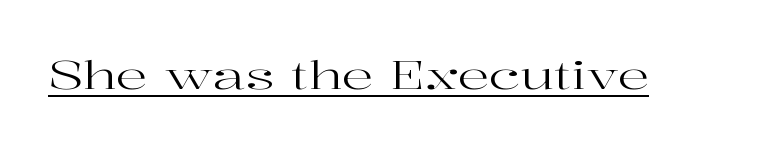
{"serif": "yes", "italic": "no", "bold": "no", "weight": "regular", "width": "wide", "stroke_contrast": "high", "x_height": "medium", "monospaced": "no", "underline": "yes", "letter_spacing": "normal", "letter_spacing_em": 0.0, "glyph_px": 39}
